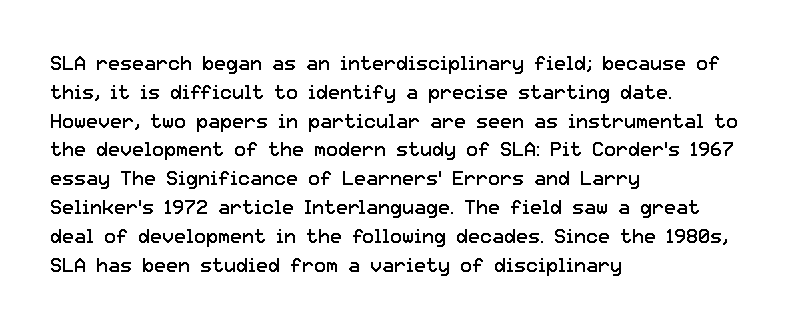
{"italic": "no", "bold": "no", "underline": "no", "align": "left", "line_spacing": "normal", "line_spacing_ratio": 1.44, "letter_spacing": "normal", "letter_spacing_em": 0.0, "glyph_px": 20}
